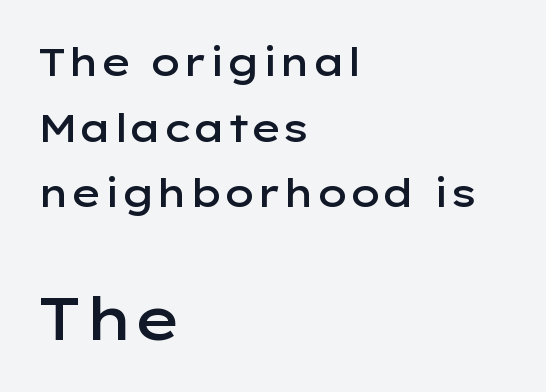
The image shows 59 px semibold, wide sans-serif type, upright; set left-aligned, normal line spacing (1.68x), normal letter spacing, not underlined; the second (bottom) block is 1.51x larger; low stroke contrast and a medium x-height.
